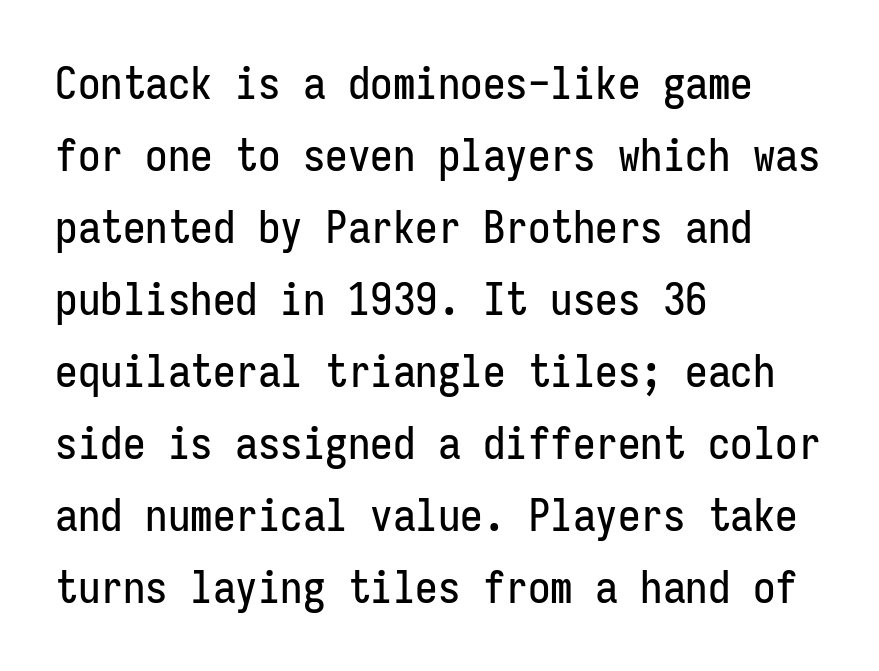
{"serif": "no", "italic": "no", "width": "condensed", "stroke_contrast": "low", "x_height": "medium", "monospaced": "yes", "underline": "no", "align": "left", "line_spacing": "normal", "line_spacing_ratio": 1.6, "letter_spacing": "normal", "letter_spacing_em": 0.0, "glyph_px": 45}
